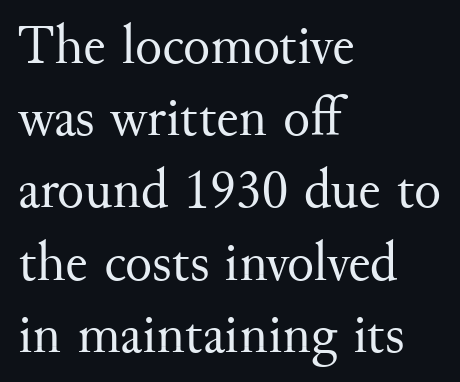
Q: Is the text bold? A: No.
Q: Is the text italic (slanted)? A: No, it is upright.
Q: Is the typeface a serif or a sans-serif typeface? A: Serif.
Q: Is the text underlined? A: No.
Q: How is the paragraph aligned? A: Left-aligned.
Q: Is the spacing between letters normal or unusually wide? A: Normal.
Q: Is the spacing between lines tight, normal or loose? A: Normal.
Q: Width (condensed, normal, or wide)? A: Normal.
Q: Stroke contrast? A: Medium.
Q: x-height? A: Small.
Q: Monospaced? A: No.
